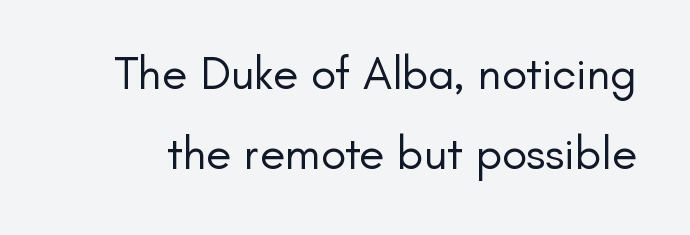
Q: Is the text bold? A: No.
Q: Is the text italic (slanted)? A: No, it is upright.
Q: Is the typeface a serif or a sans-serif typeface? A: Sans-serif.
Q: Is the text underlined? A: No.
Q: Is the spacing between letters normal or unusually wide? A: Normal.
Q: Width (condensed, normal, or wide)? A: Normal.
Q: Stroke contrast? A: Low.
Q: x-height? A: Small.
Q: Monospaced? A: No.
